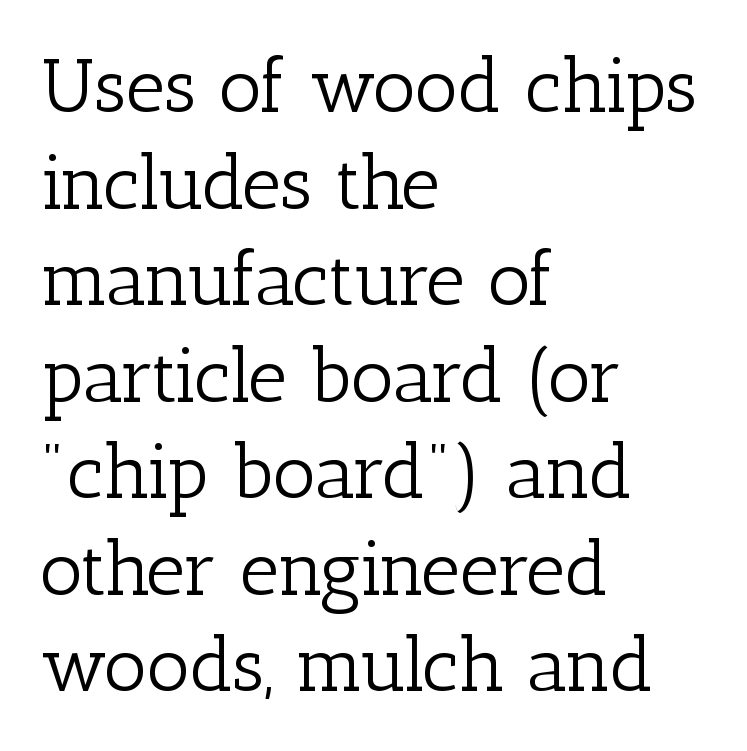
Weight: regular or lighter. Varying glyph widths throughout — classic text-font behaviour. This sample uses an upright cut, with every glyph sitting square on the baseline. Every row of glyphs begins at an identical x-position on the left. Letters rest on an invisible, unmarked baseline.
